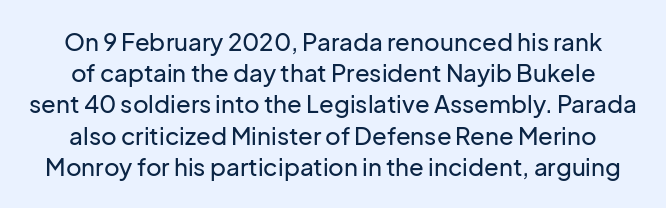
The image shows 24 px text type, upright; set normal line spacing (1.3x), normal letter spacing, not underlined.
